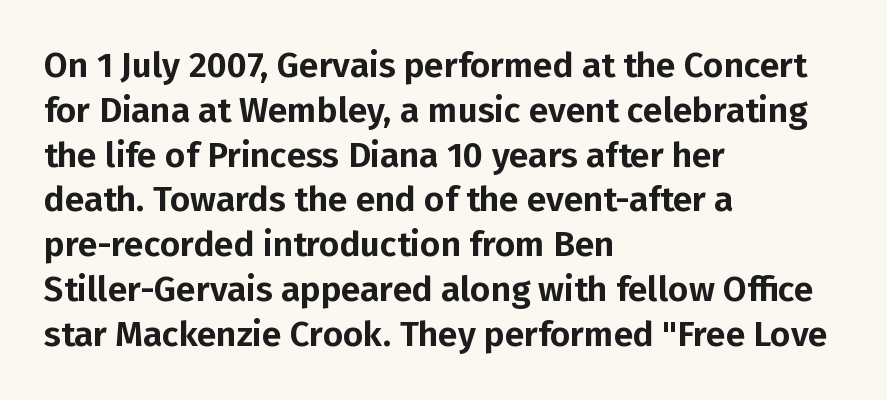
Posture: vertical. Tracking here is standard; glyphs follow each other at the usual distance. Are there feet on the stems? There aren't — it's a sans. Note the varied advance widths — an 'i' is clearly narrower than an 'm'.
